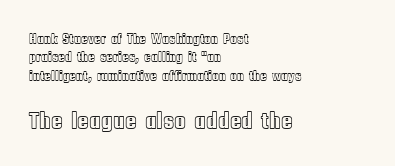
{"italic": "no", "underline": "no", "align": "left", "line_spacing": "normal", "line_spacing_ratio": 1.32, "letter_spacing": "normal", "letter_spacing_em": 0.0, "larger_block": "second", "size_ratio": 1.71, "glyph_px": 24}
